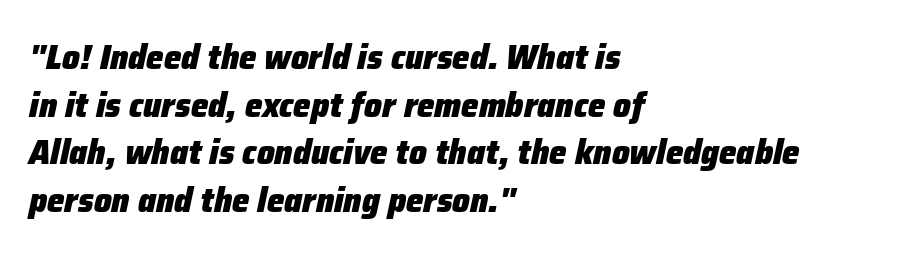
{"italic": "yes", "lean": "right", "slant_degrees": 12, "bold": "yes", "weight": "heavy", "width": "normal", "stroke_contrast": "low", "x_height": "medium", "monospaced": "no", "underline": "no", "align": "left", "line_spacing": "normal", "line_spacing_ratio": 1.36, "letter_spacing": "normal", "letter_spacing_em": 0.0, "glyph_px": 35}
